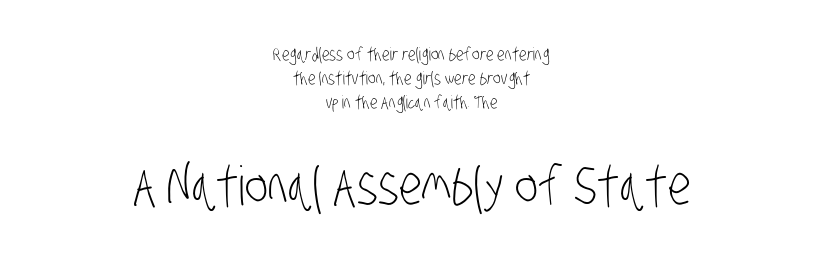
{"serif": "no", "bold": "no", "weight": "light", "width": "condensed", "stroke_contrast": "low", "x_height": "large", "monospaced": "no", "underline": "no", "align": "center", "line_spacing": "normal", "line_spacing_ratio": 1.32, "letter_spacing": "normal", "letter_spacing_em": 0.0, "larger_block": "second", "size_ratio": 3.0, "glyph_px": 54}
